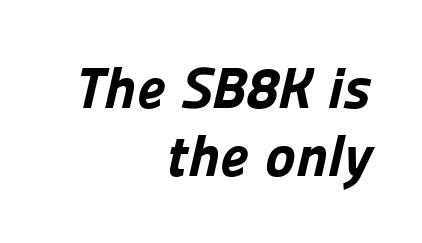
{"serif": "no", "bold": "yes", "weight": "bold", "width": "normal", "stroke_contrast": "low", "x_height": "medium", "monospaced": "no", "underline": "no", "align": "right", "line_spacing_ratio": 1.17, "letter_spacing": "normal", "letter_spacing_em": 0.0, "glyph_px": 58}
